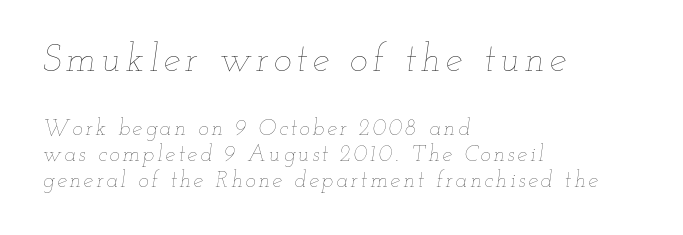
Q: Is the text bold? A: No.
Q: Is the text italic (slanted)? A: Yes, it leans right by about 12 degrees.
Q: Is the text underlined? A: No.
Q: How is the paragraph aligned? A: Left-aligned.
Q: Which block of text is set in a larger size, the first (top) or the second (bottom)? A: The first (top) one.
Q: Width (condensed, normal, or wide)? A: Wide.
Q: Stroke contrast? A: Low.
Q: x-height? A: Small.
Q: Monospaced? A: No.
